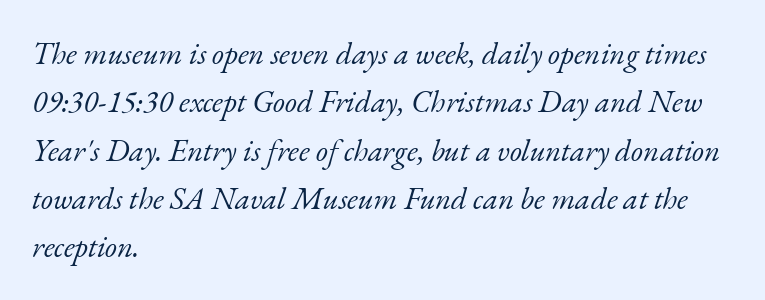
{"serif": "yes", "italic": "yes", "lean": "right", "slant_degrees": 17, "bold": "no", "weight": "light", "width": "normal", "stroke_contrast": "low", "x_height": "small", "monospaced": "no", "underline": "no", "align": "left", "line_spacing": "normal", "line_spacing_ratio": 1.56, "letter_spacing": "normal", "letter_spacing_em": 0.0, "glyph_px": 31}
